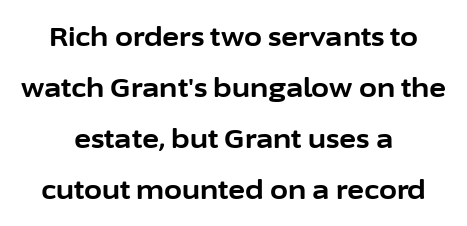
The image shows 26 px bold type, upright; set centered, loose line spacing (1.96x), normal letter spacing, not underlined.
